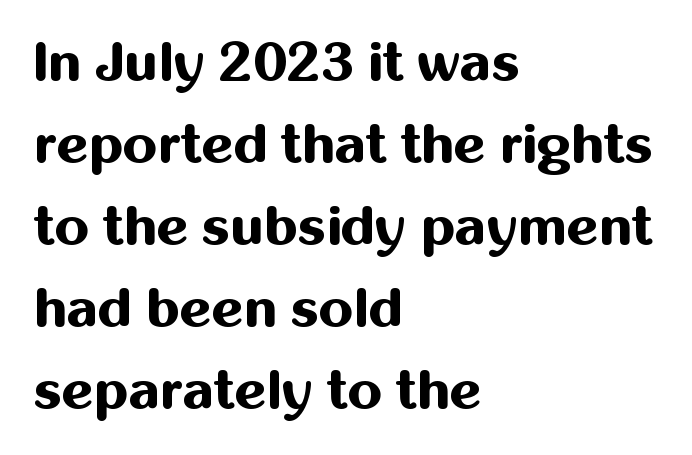
Q: Is the text bold? A: Yes.
Q: Is the text italic (slanted)? A: No, it is upright.
Q: Is the typeface a serif or a sans-serif typeface? A: Sans-serif.
Q: Is the text underlined? A: No.
Q: How is the paragraph aligned? A: Left-aligned.
Q: Is the spacing between letters normal or unusually wide? A: Normal.
Q: Is the spacing between lines tight, normal or loose? A: Normal.
Q: Width (condensed, normal, or wide)? A: Normal.
Q: Stroke contrast? A: Medium.
Q: x-height? A: Medium.
Q: Monospaced? A: No.
